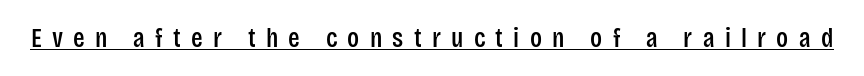
{"italic": "no", "underline": "yes", "letter_spacing": "wide", "letter_spacing_em": 0.38, "glyph_px": 27}
